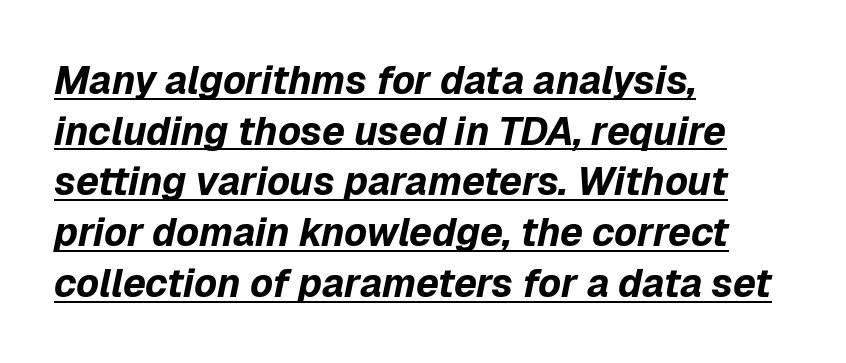
The compositor pushed each line to the left boundary. Strokes here are thick enough to call this a true bold. The passage shown has conventional tracking throughout. Students, observe: this is what conventionally led text looks like. The face used here has a pronounced slope to its letters.
